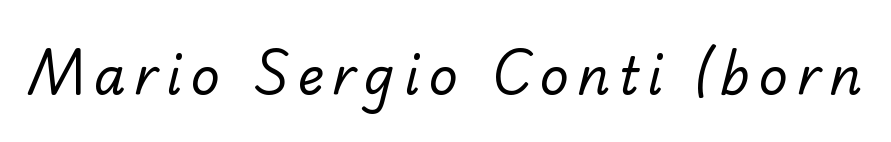
Q: Is the text bold? A: No.
Q: Is the typeface a serif or a sans-serif typeface? A: Sans-serif.
Q: Is the text underlined? A: No.
Q: Width (condensed, normal, or wide)? A: Normal.
Q: Stroke contrast? A: Low.
Q: x-height? A: Small.
Q: Monospaced? A: No.
